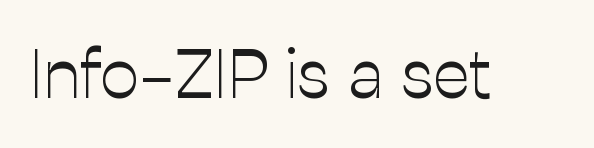
The image shows 69 px light sans-serif type, upright; set normal letter spacing, not underlined; low stroke contrast and a medium x-height.
